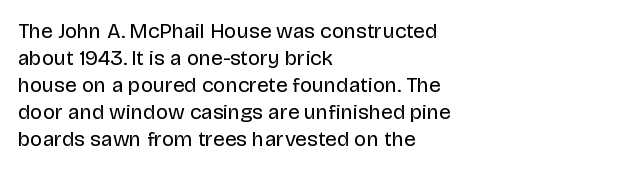
Q: Is the text bold? A: No.
Q: Is the text italic (slanted)? A: No, it is upright.
Q: Is the text underlined? A: No.
Q: How is the paragraph aligned? A: Left-aligned.
Q: Is the spacing between letters normal or unusually wide? A: Normal.
Q: Is the spacing between lines tight, normal or loose? A: Normal.
